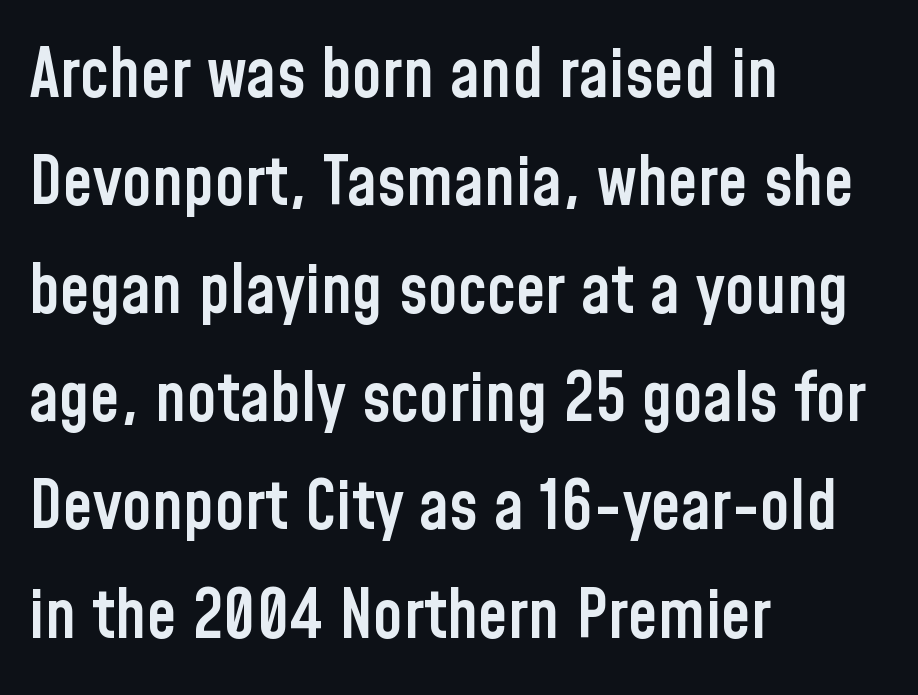
The image shows 68 px semibold, condensed sans-serif type, upright; set left-aligned, normal line spacing (1.59x), normal letter spacing, not underlined; low stroke contrast and a medium x-height.
